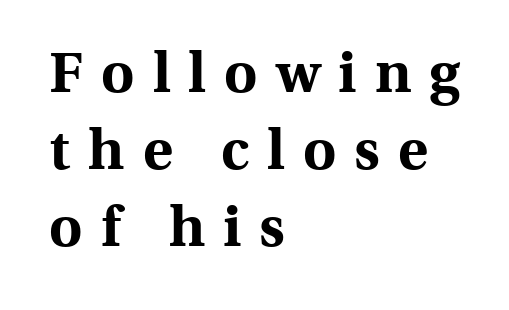
The image shows 57 px bold serif type, upright; set left-aligned, normal line spacing (1.35x), unusually wide letter spacing (+0.32 em), not underlined; a medium x-height.
